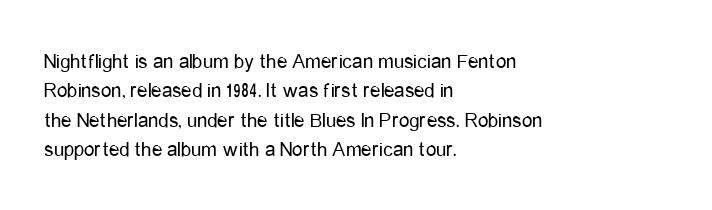
{"italic": "no", "bold": "no", "underline": "no", "align": "left", "line_spacing": "normal", "line_spacing_ratio": 1.4, "letter_spacing": "normal", "letter_spacing_em": 0.0, "glyph_px": 21}
